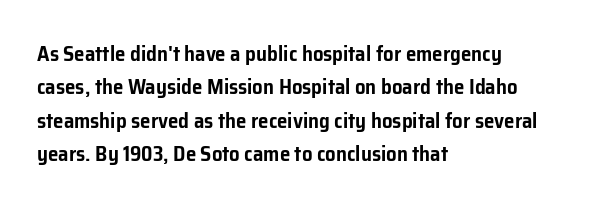
Nobody drew a line under any word here. A student would call this left alignment; a typographer would say flush left, rag right. Rendered with straight, roman letterforms. In terms of leading, this rendering sits right in the middle. Characters follow at the spacing the type designer built in.
